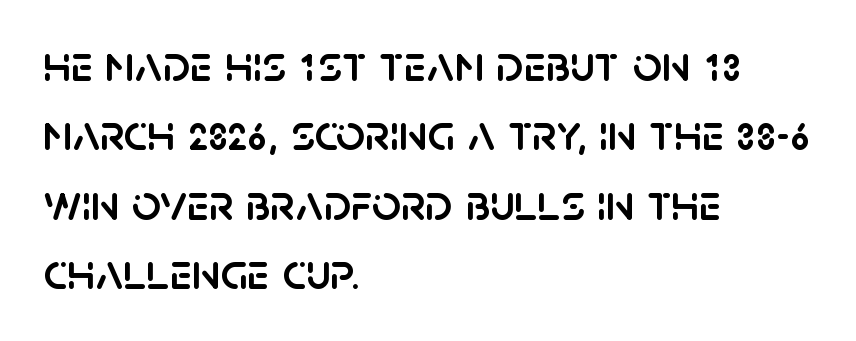
Q: Is the text italic (slanted)? A: No, it is upright.
Q: Is the typeface a serif or a sans-serif typeface? A: Sans-serif.
Q: Is the text underlined? A: No.
Q: How is the paragraph aligned? A: Left-aligned.
Q: Is the spacing between letters normal or unusually wide? A: Normal.
Q: Is the spacing between lines tight, normal or loose? A: Normal.
Q: Width (condensed, normal, or wide)? A: Normal.
Q: Stroke contrast? A: Low.
Q: x-height? A: Large.
Q: Monospaced? A: No.
